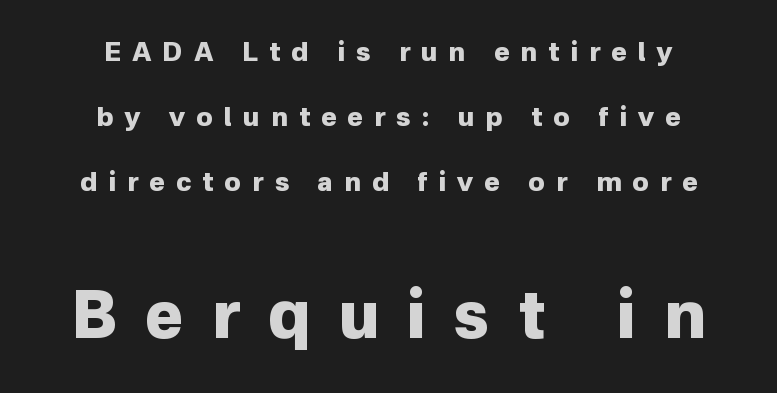
A roman cut, with each character standing at attention. A centered setting, common on invitations and titles, is used for this passage. The face used here is a sans, in the tradition of grotesques and geometrics. Glyph-to-glyph distance is far greater than everyday printed text.
